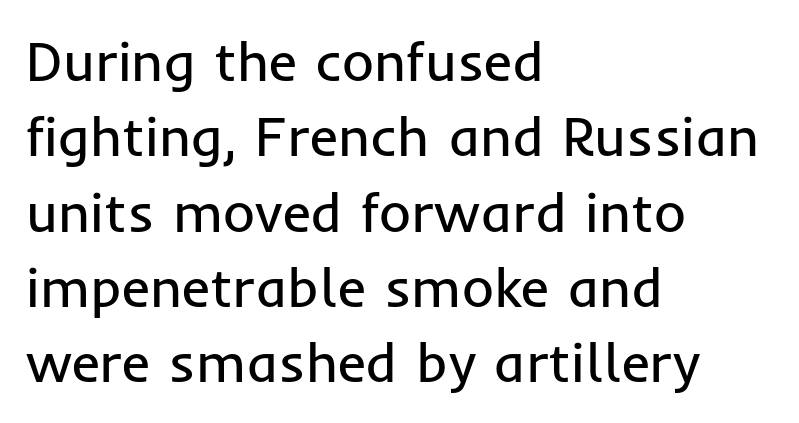
{"serif": "no", "italic": "no", "bold": "no", "weight": "regular", "width": "normal", "stroke_contrast": "low", "x_height": "medium", "monospaced": "no", "underline": "no", "align": "left", "line_spacing": "normal", "line_spacing_ratio": 1.37, "letter_spacing": "normal", "letter_spacing_em": 0.0, "glyph_px": 55}
